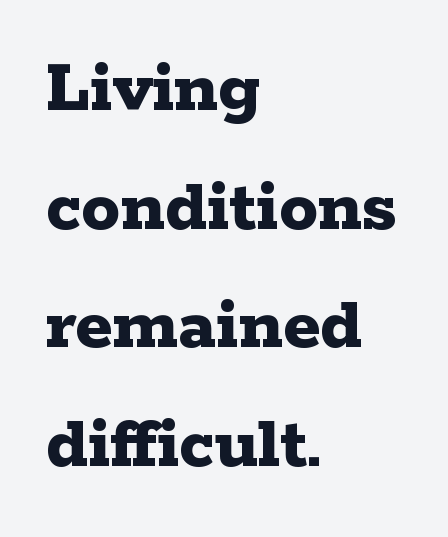
{"serif": "yes", "italic": "no", "bold": "yes", "weight": "bold", "width": "wide", "stroke_contrast": "low", "x_height": "medium", "monospaced": "no", "underline": "no", "align": "left", "line_spacing": "normal", "line_spacing_ratio": 1.52, "letter_spacing": "normal", "letter_spacing_em": 0.0, "glyph_px": 78}
